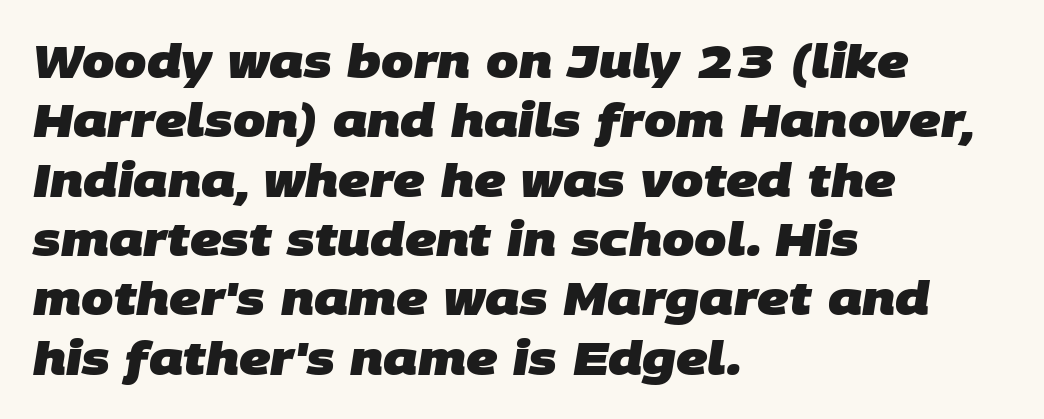
How are the letters spaced? Ordinarily, with no added tracking. Every letter is thick-stroked: bold, no question. Bare-footed words on every line. Is there much room between lines? A standard amount, neither cramped nor airy. A typesetter would label this face a sans.
